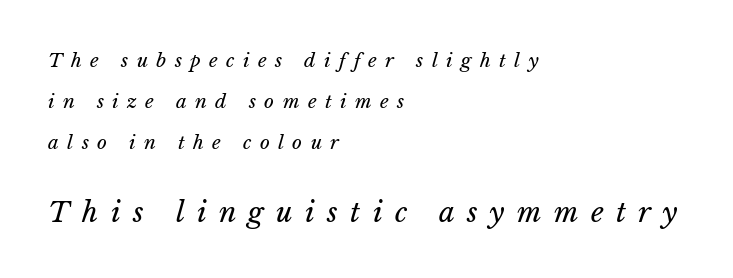
Tracking here is generous; glyphs stand well apart from one another. Italic? Definitely — the glyphs are oblique. Descender tails drop into unmarked territory. The strokes carry an ordinary text weight at most. Does the bottom block carry the larger type? Yes, it does.
